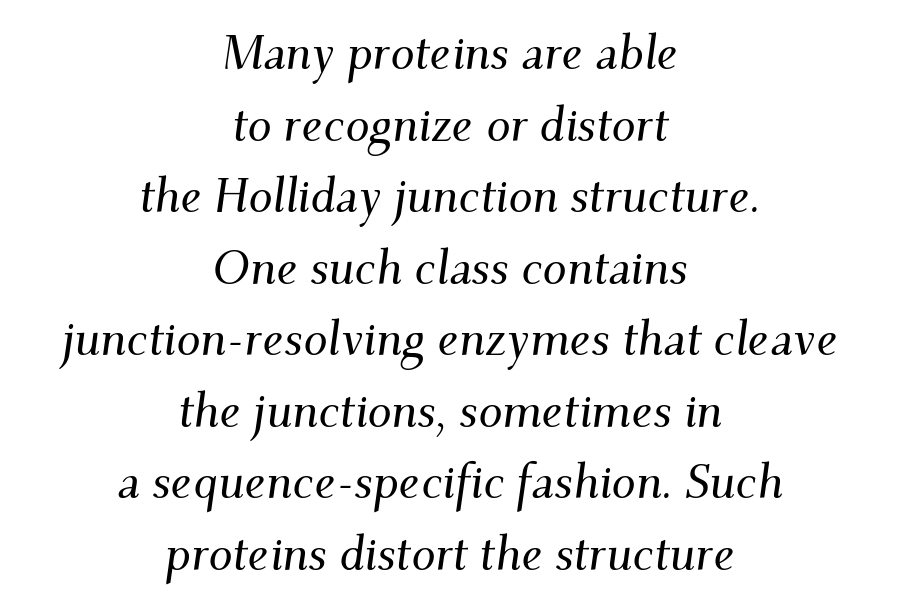
{"serif": "yes", "italic": "yes", "lean": "right", "slant_degrees": 9, "width": "normal", "stroke_contrast": "medium", "x_height": "small", "monospaced": "no", "underline": "no", "align": "center", "line_spacing": "normal", "line_spacing_ratio": 1.49, "letter_spacing": "normal", "letter_spacing_em": 0.0, "glyph_px": 48}
